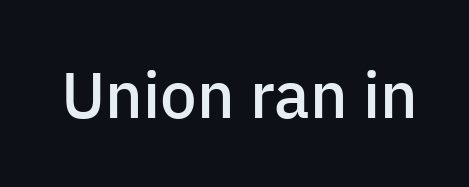
Heft: intermediate — a semibold. Upright lettering throughout. The passage shown is typed in a proportional face where columns would drift. The horizontal fit of the characters is conventional and even. Honestly, there is no underline to notice here at all. Unlike a traditional serif, this face leaves its strokes unadorned.
